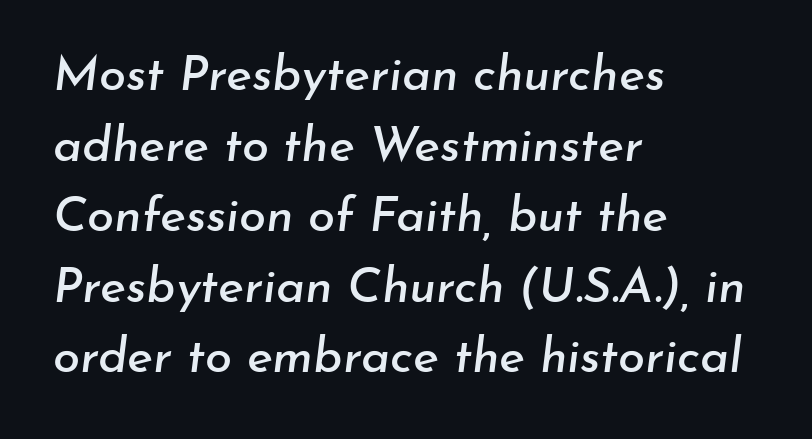
Glance below the letters and you will spot only blank space. Look at the tracking — it's just the regular setting, nothing added. The letters advance in unequal steps, a hallmark of proportional type. This sample is left-justified, so line endings fall wherever the words run out.
